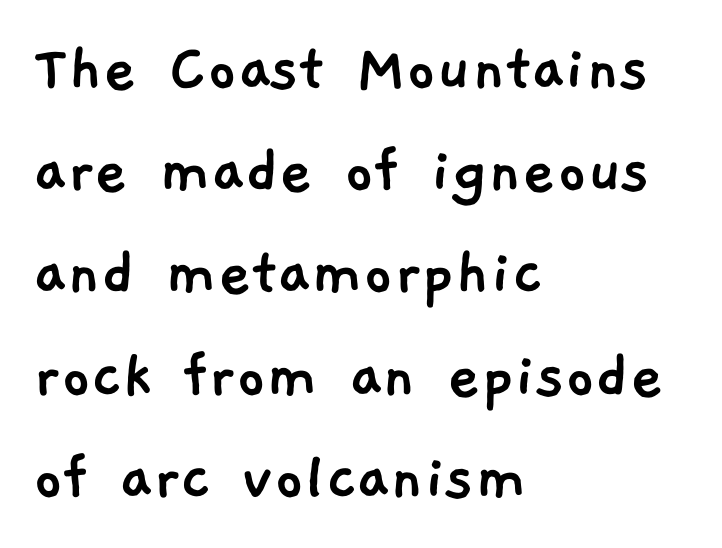
I'd call this a sans setting — the letters go barefoot. The glyphs are unaccompanied by any horizontal stroke below them. The letterforms sit shoulder to shoulder at normal distance. The letters advance in unequal steps, a hallmark of proportional type.
